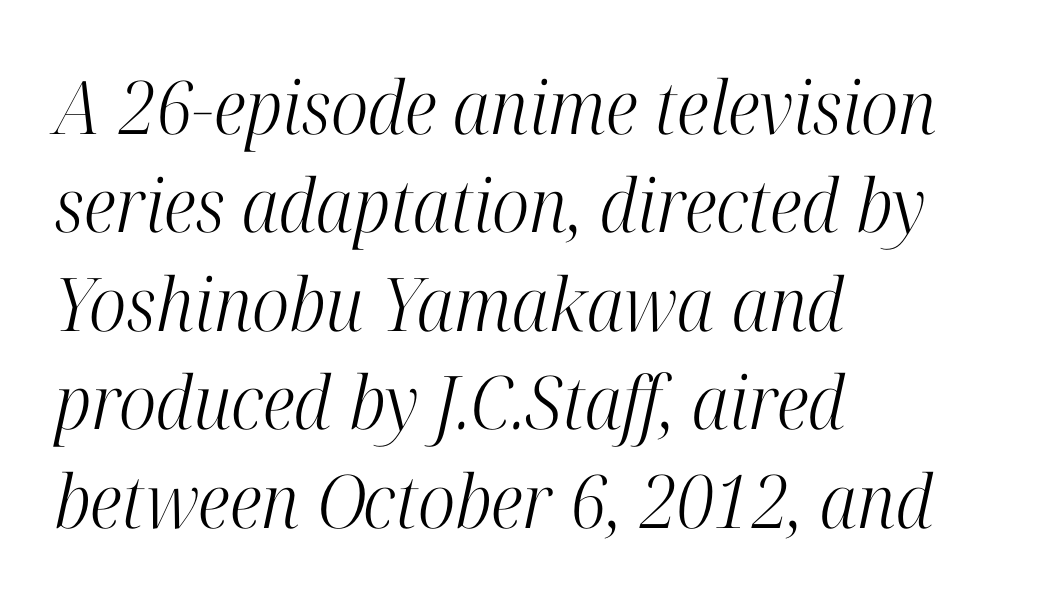
The letters carry serifs — small finishing strokes at the ends of their stems. Stroke mass is kept to a normal reading level or below. The area under the type is left untouched. Default kerning and tracking; the words read as compact shapes.
